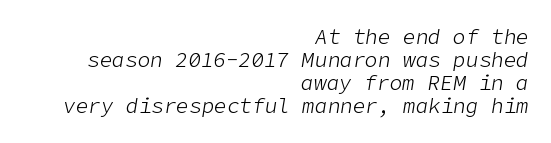
Q: Is the text bold? A: No.
Q: Is the text italic (slanted)? A: Yes, it leans right by about 9 degrees.
Q: Is the text underlined? A: No.
Q: How is the paragraph aligned? A: Right-aligned.
Q: Is the spacing between letters normal or unusually wide? A: Normal.
Q: Is the spacing between lines tight, normal or loose? A: Tight.
